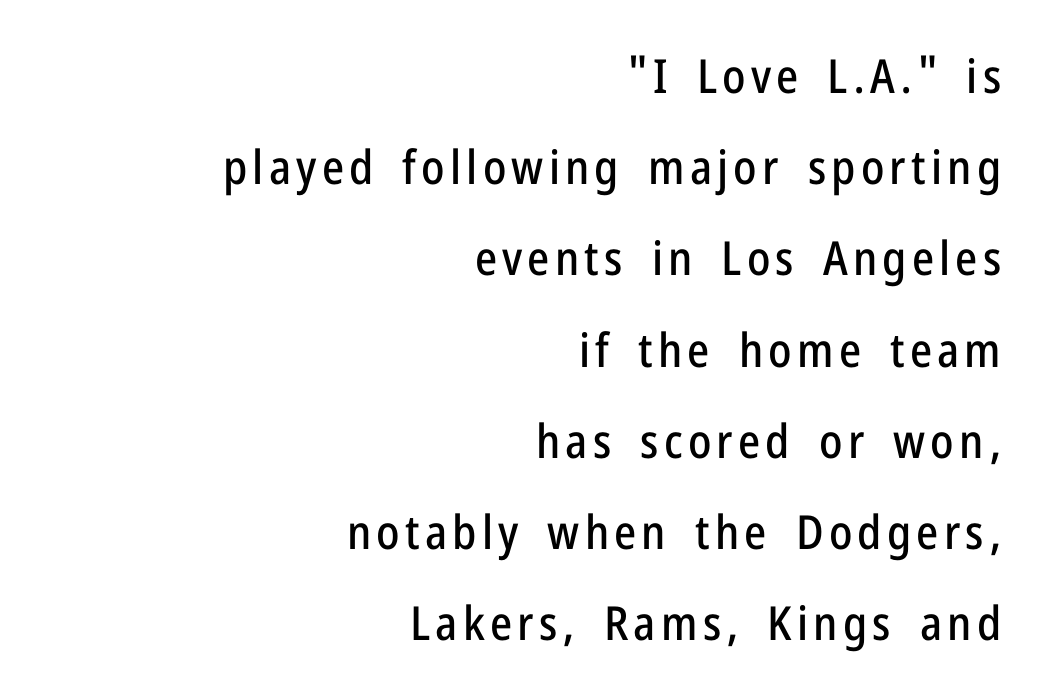
{"serif": "no", "italic": "no", "width": "condensed", "stroke_contrast": "low", "x_height": "medium", "monospaced": "no", "underline": "no", "align": "right", "line_spacing": "loose", "line_spacing_ratio": 1.94, "glyph_px": 47}
